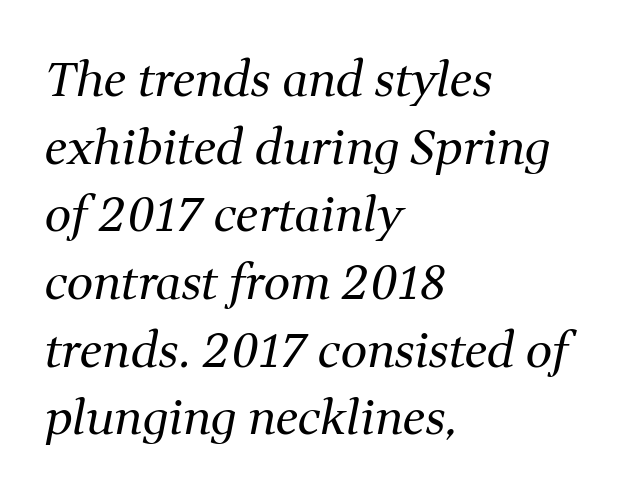
The characters are drawn with everyday or finer stroke widths. This rendering features lettering with no underline. Looks like regular typesetting: each glyph gets only the width it needs. The ragged edge is on the right, which tells us the setting is flush left. Unlike a clean sans, this face finishes its strokes with serifs.
